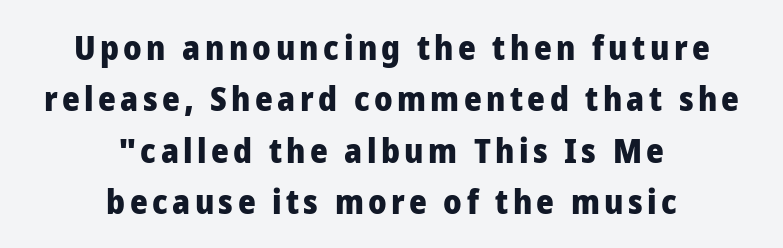
The image shows 34 px heavy sans-serif type, upright; set centered, normal line spacing (1.51x), not underlined; low stroke contrast and a medium x-height.
